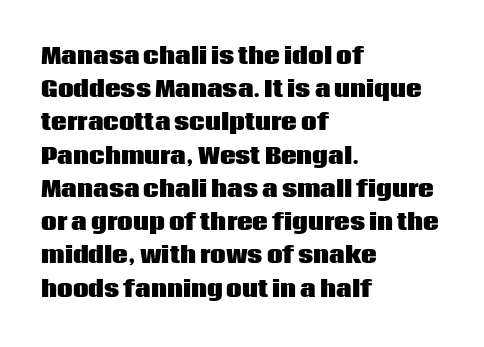
{"italic": "no", "bold": "yes", "underline": "no", "align": "left", "line_spacing": "normal", "line_spacing_ratio": 1.51, "letter_spacing": "normal", "letter_spacing_em": 0.0, "glyph_px": 22}
